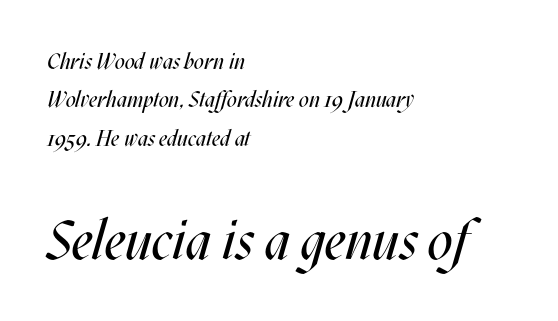
The image shows 55 px regular-weight, condensed type, italic (leaning right); set left-aligned, line spacing 1.74x, normal letter spacing, not underlined; the second (bottom) block is 2.5x larger; medium stroke contrast and a large x-height.
